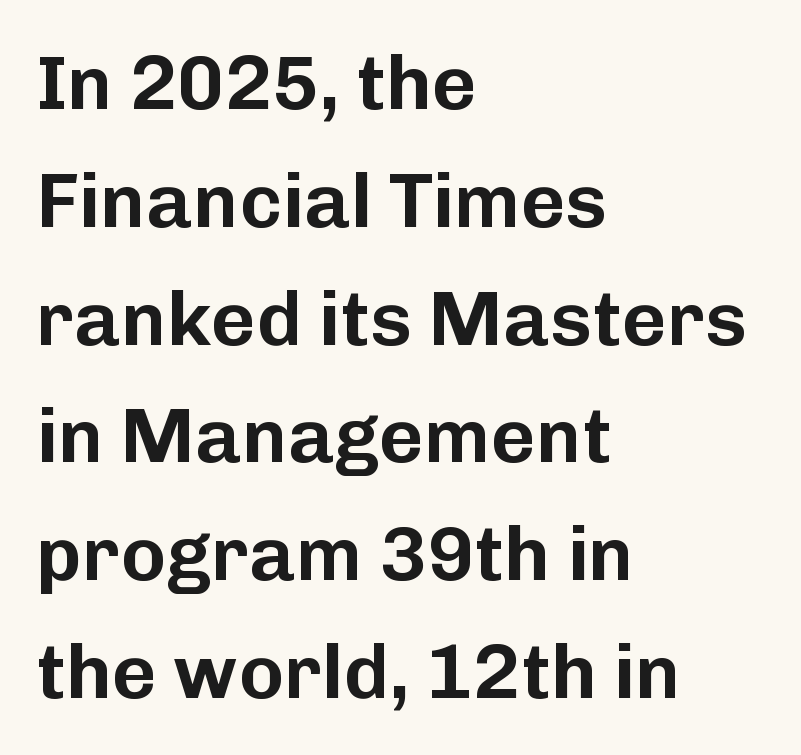
The letters sit at their default tracking, neither squeezed nor spread. Each letter's strokes conclude bluntly, with no projecting serifs. Letters rest on an invisible, unmarked baseline. A typesetter would call this proportional, since set widths differ per character. Tall strokes in this sample are plumb rather than angled. Does the copy run flush right? No — it runs flush left.
